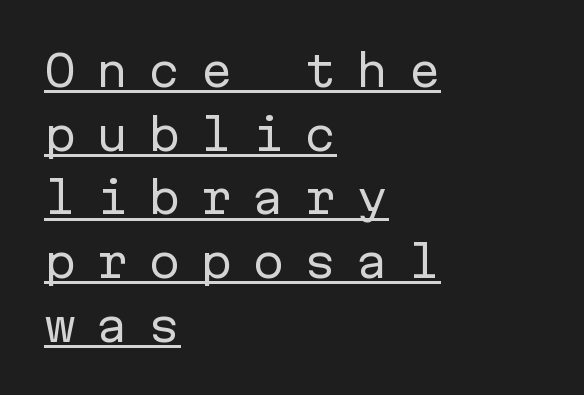
The image shows 43 px regular-weight sans-serif type, upright, monospaced; set left-aligned, normal line spacing (1.48x), unusually wide letter spacing (+0.46 em), underlined; low stroke contrast and a medium x-height.
